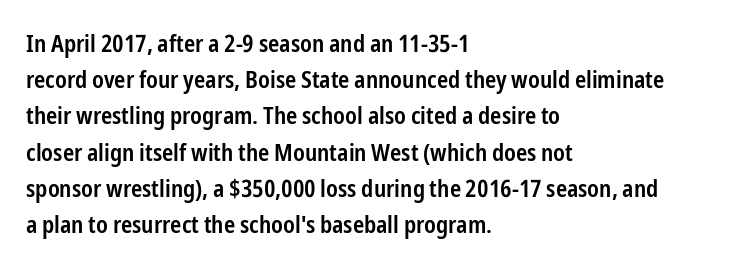
Quick note: not italic, upright. The baseline area is clear. Short and long lines alike share a common starting point at left. Students, observe: this is what conventionally led text looks like.
